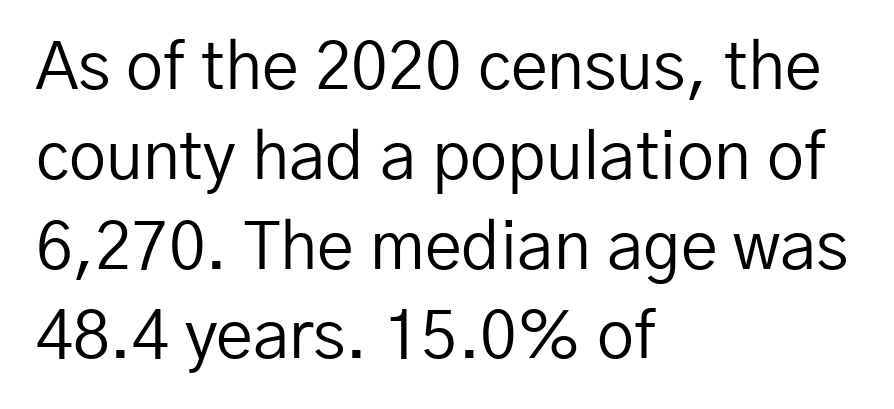
{"serif": "no", "italic": "no", "bold": "no", "weight": "regular", "width": "normal", "stroke_contrast": "low", "x_height": "medium", "monospaced": "no", "underline": "no", "align": "left", "line_spacing": "normal", "line_spacing_ratio": 1.36, "letter_spacing": "normal", "letter_spacing_em": 0.0, "glyph_px": 66}
